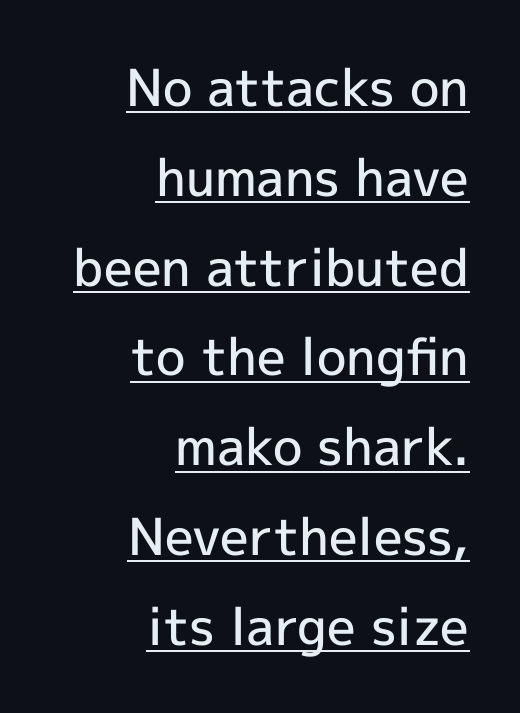
Q: Is the text bold? A: Semi-bold.
Q: Is the text italic (slanted)? A: No, it is upright.
Q: Is the typeface a serif or a sans-serif typeface? A: Sans-serif.
Q: Is the text underlined? A: Yes.
Q: How is the paragraph aligned? A: Right-aligned.
Q: Is the spacing between letters normal or unusually wide? A: Normal.
Q: Width (condensed, normal, or wide)? A: Normal.
Q: x-height? A: Medium.
Q: Monospaced? A: No.
